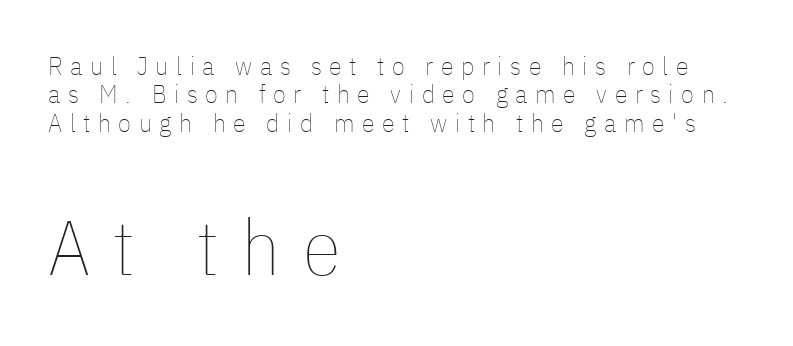
The image shows 78 px thin, condensed type, upright; set left-aligned, tight line spacing (1.09x), unusually wide letter spacing (+0.29 em), not underlined; the second (bottom) block is 3.0x larger; low stroke contrast and a medium x-height.
